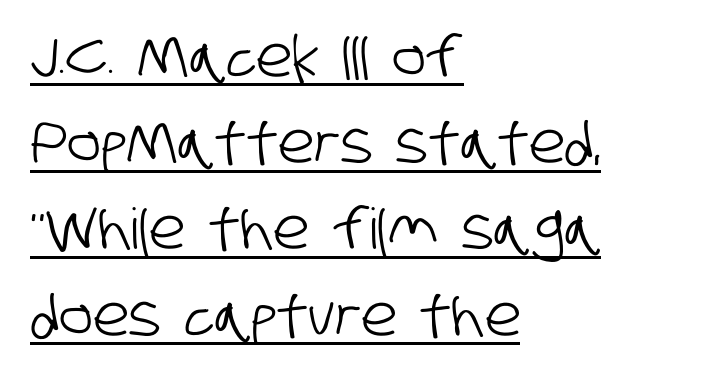
{"serif": "no", "width": "condensed", "stroke_contrast": "low", "x_height": "large", "monospaced": "no", "underline": "yes", "align": "left", "line_spacing": "normal", "line_spacing_ratio": 1.54, "letter_spacing": "normal", "letter_spacing_em": 0.0, "glyph_px": 56}
